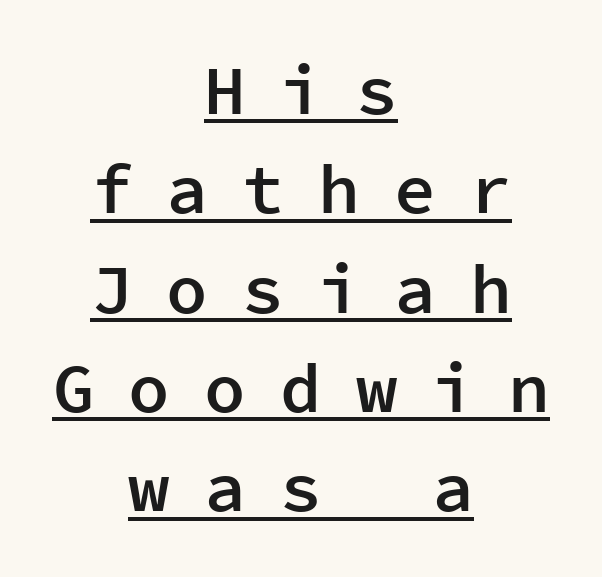
Q: Is the text bold? A: Semi-bold.
Q: Is the text italic (slanted)? A: No, it is upright.
Q: Is the typeface a serif or a sans-serif typeface? A: Sans-serif.
Q: Is the text underlined? A: Yes.
Q: How is the paragraph aligned? A: Centered.
Q: Is the spacing between letters normal or unusually wide? A: Unusually wide.
Q: Is the spacing between lines tight, normal or loose? A: Normal.
Q: Width (condensed, normal, or wide)? A: Normal.
Q: Stroke contrast? A: Low.
Q: x-height? A: Medium.
Q: Monospaced? A: Yes.
